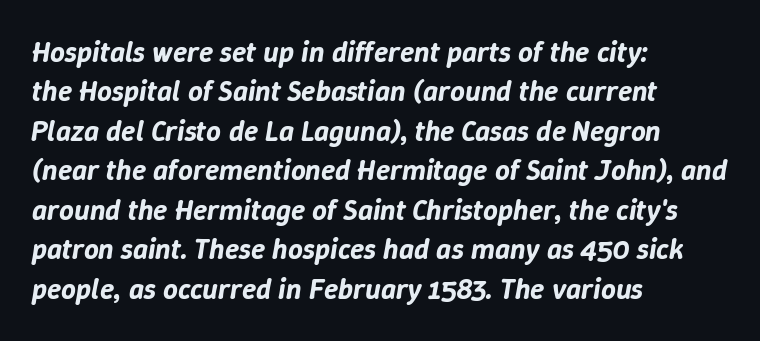
Short note: letters normally spaced. Think of a printed novel: that variable character pitch is what you see here. Notice how the stems are inclined rather than vertical — that's the hallmark of italics. The passage is arranged the way most books set body copy — flush left. Rows of type keep a routine distance in the vertical direction.
